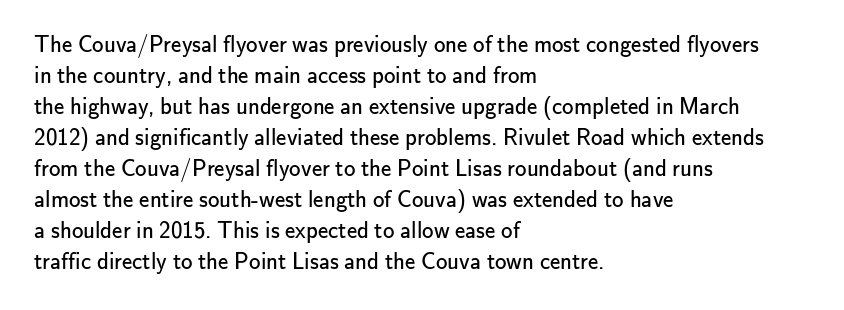
{"italic": "no", "bold": "no", "underline": "no", "align": "left", "line_spacing": "normal", "line_spacing_ratio": 1.35, "letter_spacing": "normal", "letter_spacing_em": 0.0, "glyph_px": 23}
